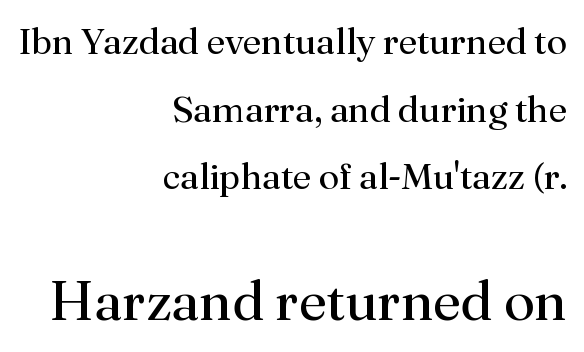
Q: Is the text bold? A: No.
Q: Is the text italic (slanted)? A: No, it is upright.
Q: Is the typeface a serif or a sans-serif typeface? A: Serif.
Q: Is the text underlined? A: No.
Q: How is the paragraph aligned? A: Right-aligned.
Q: Is the spacing between letters normal or unusually wide? A: Normal.
Q: Which block of text is set in a larger size, the first (top) or the second (bottom)? A: The second (bottom) one.
Q: Width (condensed, normal, or wide)? A: Normal.
Q: Stroke contrast? A: Medium.
Q: x-height? A: Small.
Q: Monospaced? A: No.
